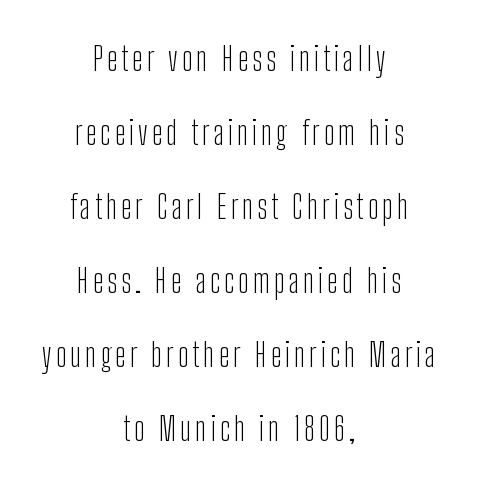
{"serif": "no", "italic": "no", "bold": "no", "weight": "light", "width": "condensed", "stroke_contrast": "low", "x_height": "medium", "monospaced": "no", "underline": "no", "align": "center", "line_spacing": "loose", "line_spacing_ratio": 2.31, "glyph_px": 32}
